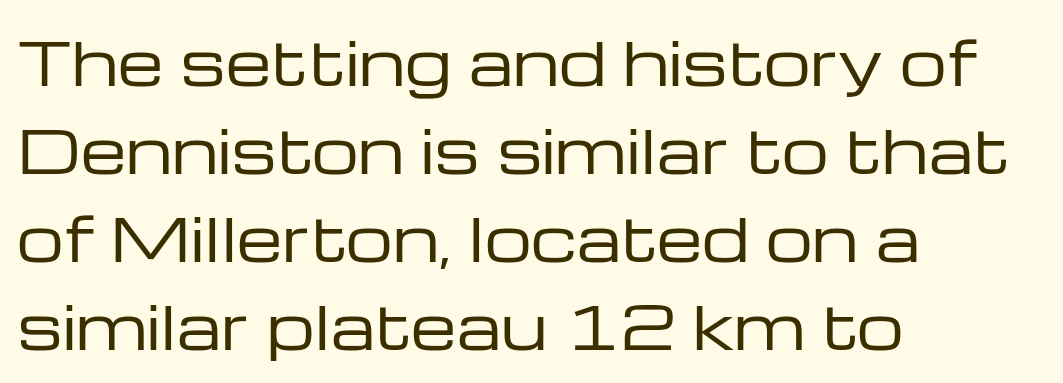
Q: Is the text bold? A: No.
Q: Is the text italic (slanted)? A: No, it is upright.
Q: Is the typeface a serif or a sans-serif typeface? A: Sans-serif.
Q: Is the text underlined? A: No.
Q: How is the paragraph aligned? A: Left-aligned.
Q: Is the spacing between letters normal or unusually wide? A: Normal.
Q: Is the spacing between lines tight, normal or loose? A: Normal.
Q: Width (condensed, normal, or wide)? A: Wide.
Q: Stroke contrast? A: Low.
Q: x-height? A: Medium.
Q: Monospaced? A: No.
